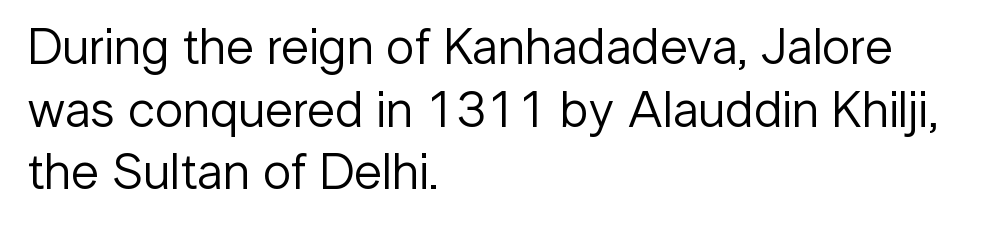
Q: Is the text bold? A: No.
Q: Is the text italic (slanted)? A: No, it is upright.
Q: Is the typeface a serif or a sans-serif typeface? A: Sans-serif.
Q: Is the text underlined? A: No.
Q: How is the paragraph aligned? A: Left-aligned.
Q: Is the spacing between letters normal or unusually wide? A: Normal.
Q: Width (condensed, normal, or wide)? A: Normal.
Q: Stroke contrast? A: Low.
Q: x-height? A: Medium.
Q: Monospaced? A: No.
